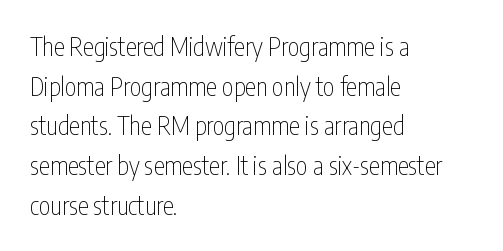
{"italic": "no", "bold": "no", "underline": "no", "align": "left", "line_spacing": "normal", "line_spacing_ratio": 1.59, "letter_spacing": "normal", "letter_spacing_em": 0.0, "glyph_px": 25}
